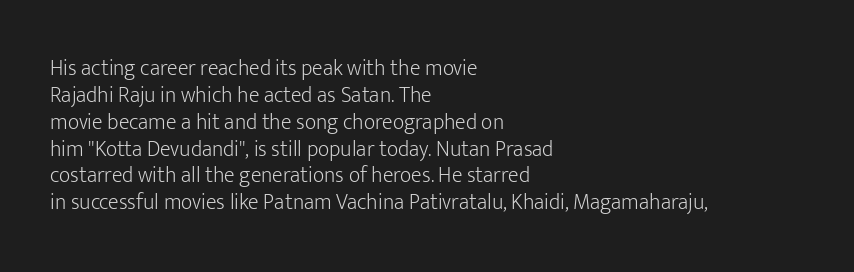
The image shows 22 px text type, upright; set left-aligned, line spacing 1.22x, normal letter spacing, not underlined.
